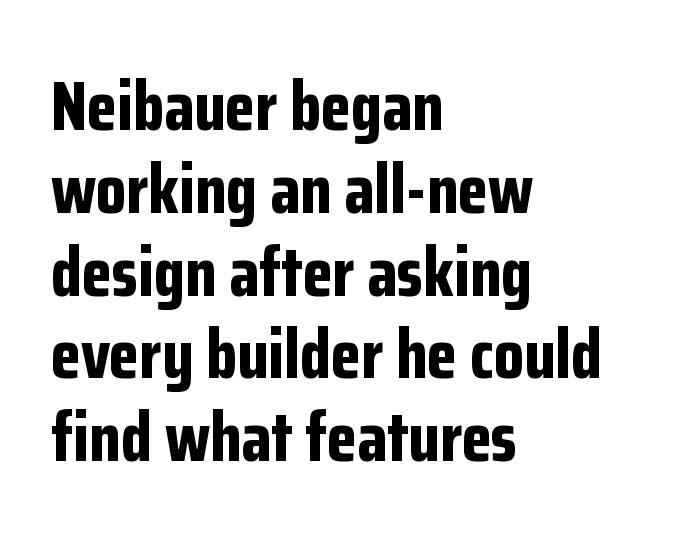
Descender tails drop into unmarked territory. Unlike italic type, these characters show no tilt at all. Thick stems and heavy bowls — unmistakably bold. The letters carry no serifs — their stems end cleanly without finishing strokes. What stands out about the letter spacing? Nothing — it is the standard amount.
